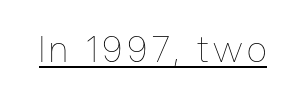
Q: Is the text bold? A: No.
Q: Is the text italic (slanted)? A: No, it is upright.
Q: Is the text underlined? A: Yes.
Q: Width (condensed, normal, or wide)? A: Condensed.
Q: Stroke contrast? A: Low.
Q: x-height? A: Medium.
Q: Monospaced? A: No.
